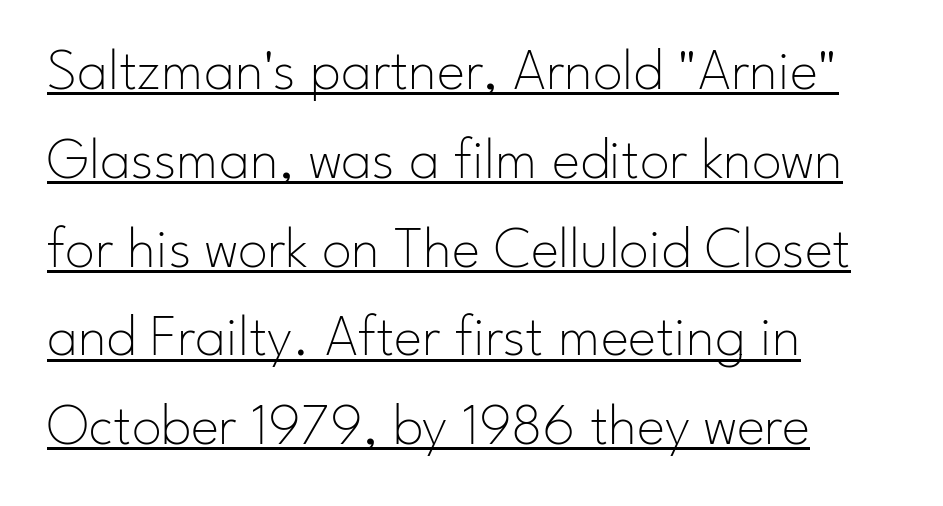
Q: Is the text bold? A: No.
Q: Is the text italic (slanted)? A: No, it is upright.
Q: Is the typeface a serif or a sans-serif typeface? A: Sans-serif.
Q: Is the text underlined? A: Yes.
Q: How is the paragraph aligned? A: Left-aligned.
Q: Is the spacing between letters normal or unusually wide? A: Normal.
Q: Is the spacing between lines tight, normal or loose? A: Normal.
Q: Width (condensed, normal, or wide)? A: Normal.
Q: Stroke contrast? A: Low.
Q: x-height? A: Small.
Q: Monospaced? A: No.
